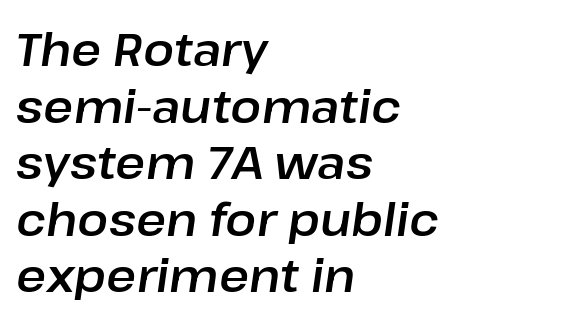
The image shows 46 px text type, italic (leaning right); set left-aligned, line spacing 1.23x, normal letter spacing, not underlined; low stroke contrast and a medium x-height.
